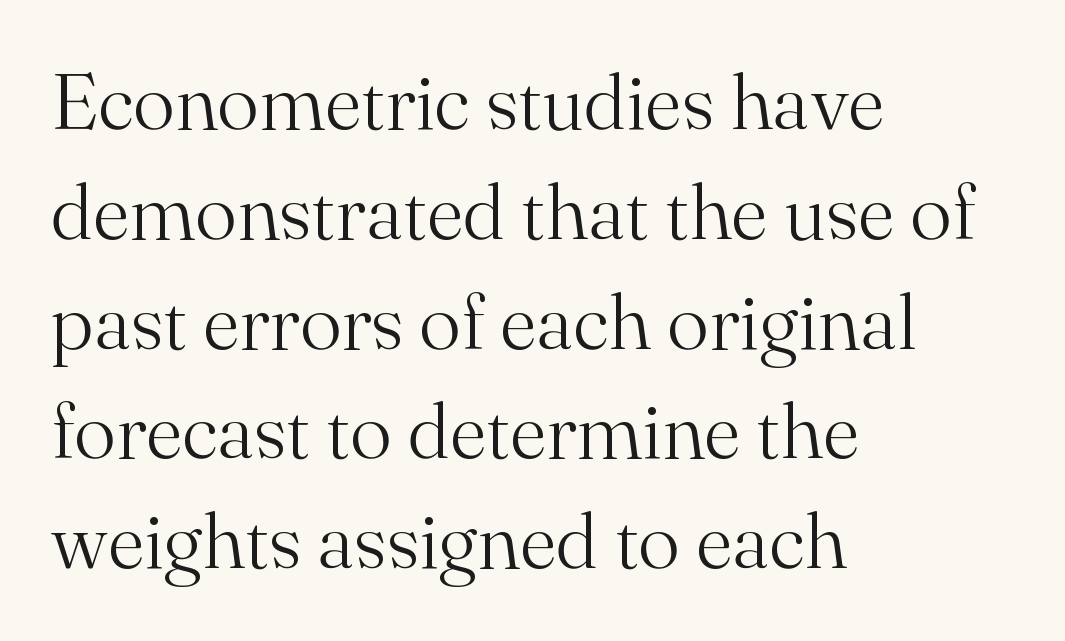
Q: Is the text bold? A: No.
Q: Is the text italic (slanted)? A: No, it is upright.
Q: Is the typeface a serif or a sans-serif typeface? A: Serif.
Q: Is the text underlined? A: No.
Q: How is the paragraph aligned? A: Left-aligned.
Q: Is the spacing between letters normal or unusually wide? A: Normal.
Q: Is the spacing between lines tight, normal or loose? A: Normal.
Q: Width (condensed, normal, or wide)? A: Normal.
Q: Stroke contrast? A: Medium.
Q: x-height? A: Small.
Q: Monospaced? A: No.
